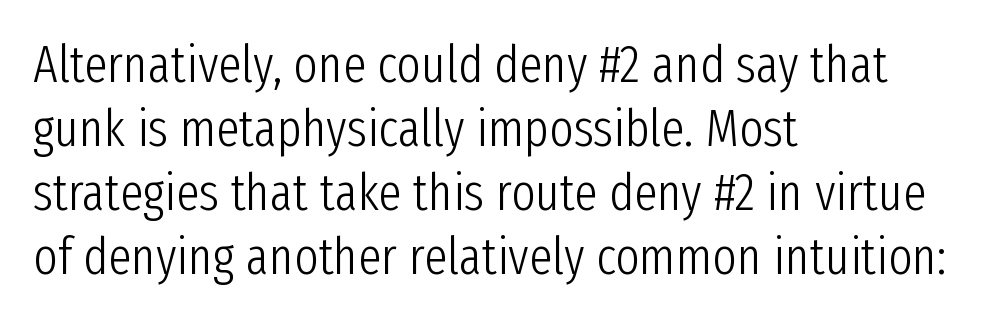
Every row of glyphs begins at an identical x-position on the left. Stroke thickness stays within the range of a standard reading face or lighter. No word sits above an underline. The tracking reads as untouched default to a designer's eye. Is there any slant? The stems are plumb.
